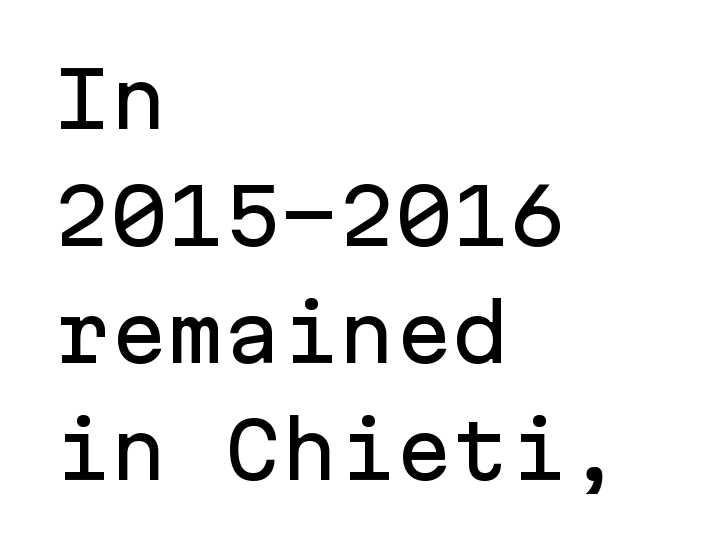
{"serif": "no", "italic": "no", "width": "normal", "stroke_contrast": "low", "x_height": "medium", "monospaced": "yes", "underline": "no", "align": "left", "line_spacing": "normal", "line_spacing_ratio": 1.54, "letter_spacing": "normal", "letter_spacing_em": 0.0, "glyph_px": 76}
